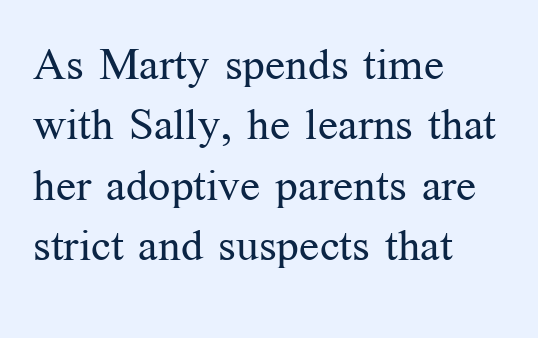
Q: Is the text bold? A: No.
Q: Is the text italic (slanted)? A: No, it is upright.
Q: Is the typeface a serif or a sans-serif typeface? A: Serif.
Q: Is the text underlined? A: No.
Q: How is the paragraph aligned? A: Left-aligned.
Q: Is the spacing between letters normal or unusually wide? A: Normal.
Q: Is the spacing between lines tight, normal or loose? A: Normal.
Q: Width (condensed, normal, or wide)? A: Normal.
Q: Stroke contrast? A: Medium.
Q: x-height? A: Medium.
Q: Monospaced? A: No.
